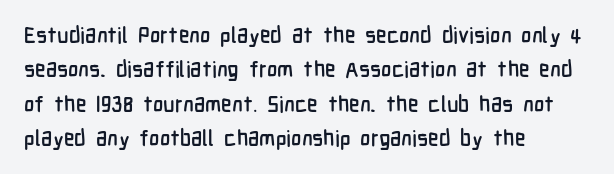
Teacher's note: observe the even left margin — that is flush-left alignment. The passage shown has conventional tracking throughout. It's the straight-up-and-down kind of type. The block of text has a typical density, with ordinary space between rows. The area under the type is left untouched.
